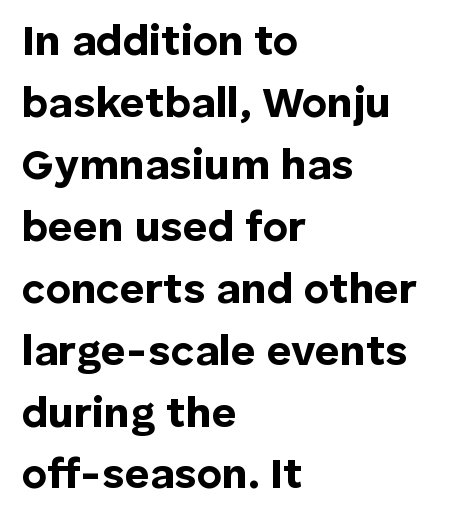
{"serif": "no", "italic": "no", "bold": "yes", "weight": "bold", "width": "normal", "stroke_contrast": "low", "x_height": "medium", "monospaced": "no", "underline": "no", "align": "left", "line_spacing": "normal", "line_spacing_ratio": 1.44, "letter_spacing": "normal", "letter_spacing_em": 0.0, "glyph_px": 43}
